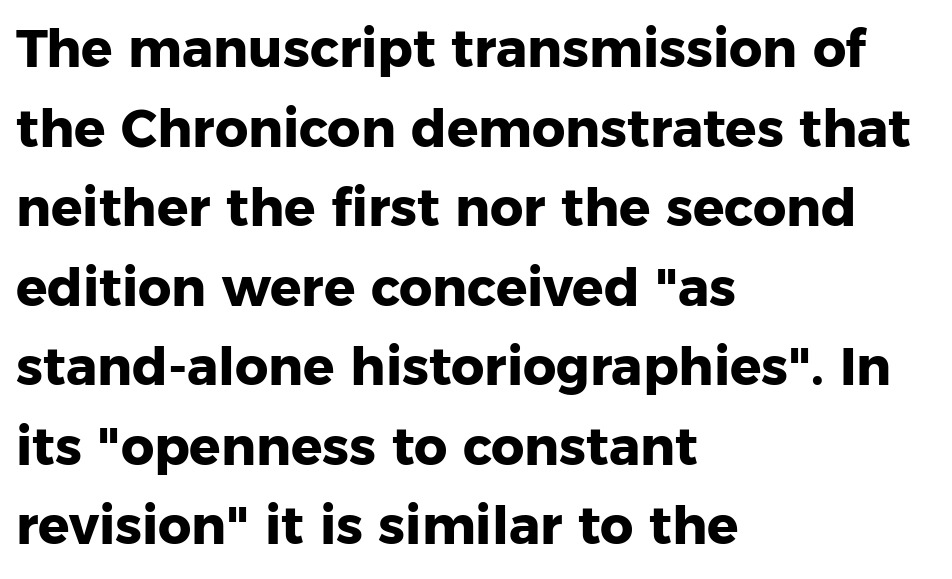
Where is the straight margin? On the left. These lines are rendered in a variable-pitch font. How would I describe the line gaps? Plain and ordinary. Quick note: not italic, upright. The letters are bold, with thick, heavy strokes. Type without underlining.
